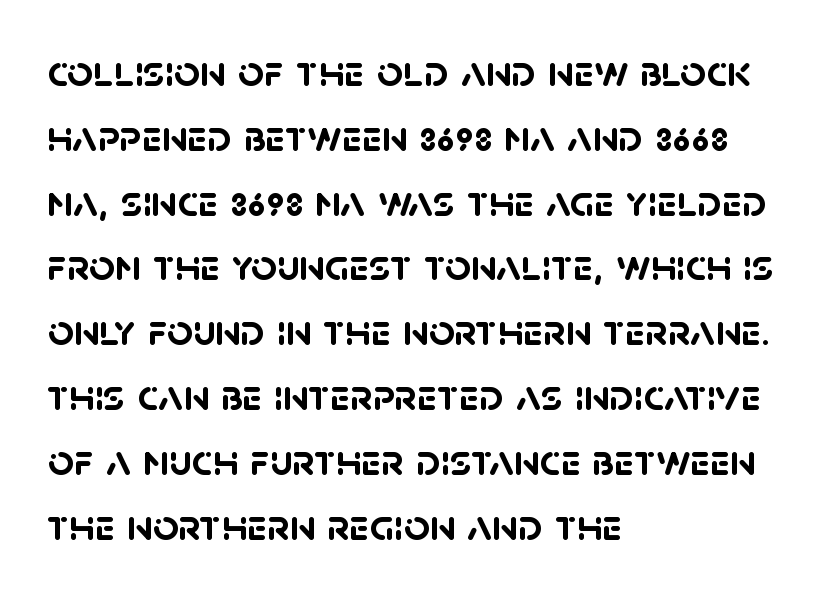
Quick note: underline off. These lines stack with their left ends in a neat column. Note the varied advance widths — an 'i' is clearly narrower than an 'm'. The vertical gap from one line to the next is medium.
